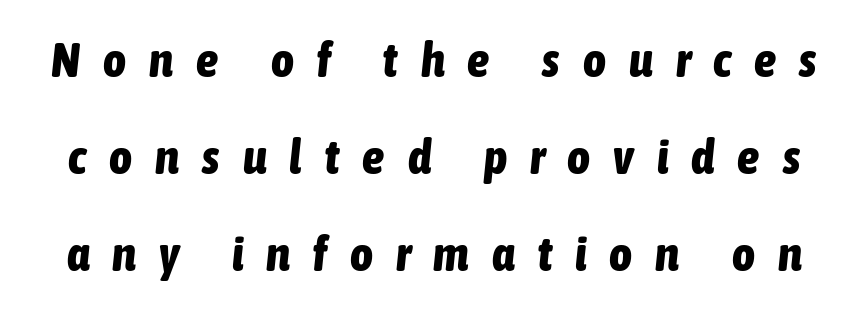
{"italic": "yes", "lean": "right", "slant_degrees": 6, "bold": "yes", "weight": "bold", "width": "condensed", "stroke_contrast": "low", "x_height": "medium", "monospaced": "no", "underline": "no", "line_spacing": "loose", "line_spacing_ratio": 1.98, "letter_spacing": "wide", "letter_spacing_em": 0.47, "glyph_px": 49}
